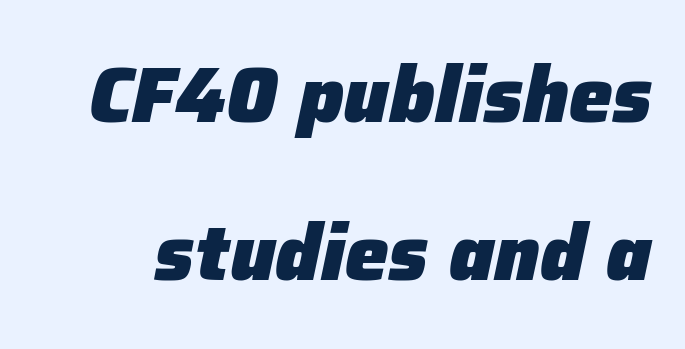
Rule under the text: the space is simply empty. These lines stand farther apart than default settings would place them. The rendering applies a slant to the glyphs. Words appear dense and cohesive because spacing is normal. A typesetter would call this proportional, since set widths differ per character.
